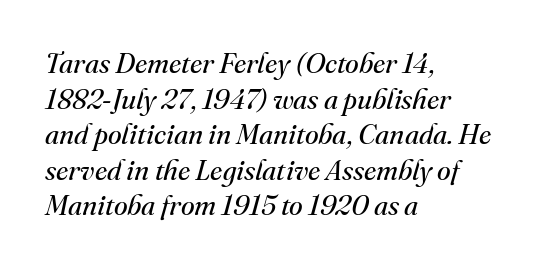
Q: Is the text bold? A: No.
Q: Is the text italic (slanted)? A: Yes, it leans right by about 16 degrees.
Q: Is the typeface a serif or a sans-serif typeface? A: Serif.
Q: Is the text underlined? A: No.
Q: How is the paragraph aligned? A: Left-aligned.
Q: Is the spacing between letters normal or unusually wide? A: Normal.
Q: Is the spacing between lines tight, normal or loose? A: Normal.
Q: Width (condensed, normal, or wide)? A: Normal.
Q: Stroke contrast? A: Medium.
Q: x-height? A: Small.
Q: Monospaced? A: No.
